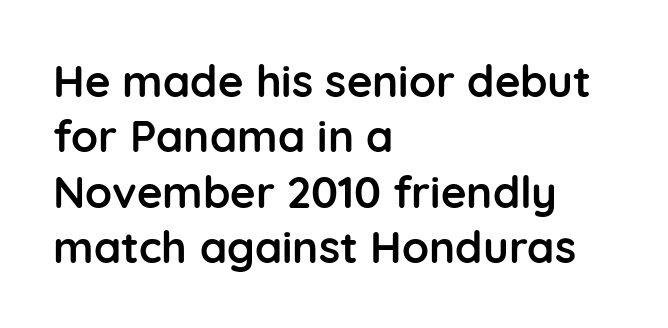
{"serif": "no", "italic": "no", "bold": "yes", "weight": "semibold", "width": "normal", "stroke_contrast": "low", "x_height": "medium", "monospaced": "no", "underline": "no", "align": "left", "line_spacing": "normal", "line_spacing_ratio": 1.26, "letter_spacing": "normal", "letter_spacing_em": 0.0, "glyph_px": 44}
